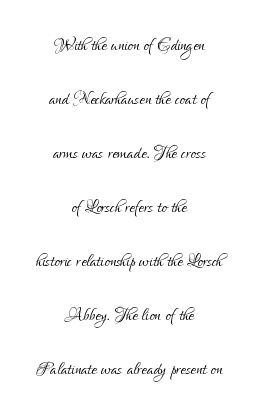
{"bold": "no", "underline": "no", "align": "center", "line_spacing": "loose", "line_spacing_ratio": 2.25, "letter_spacing": "normal", "letter_spacing_em": 0.0, "glyph_px": 24}
